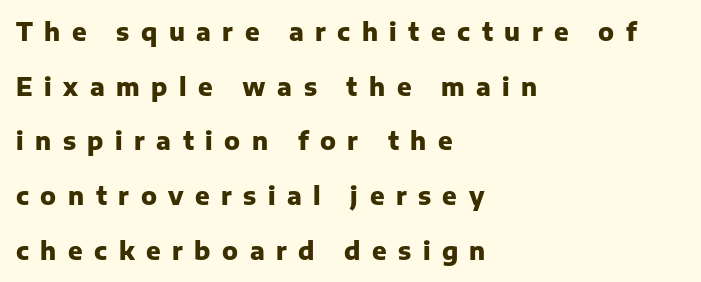
The image shows 24 px bold type, upright; set left-aligned, loose line spacing (2.28x), unusually wide letter spacing (+0.48 em), not underlined.
